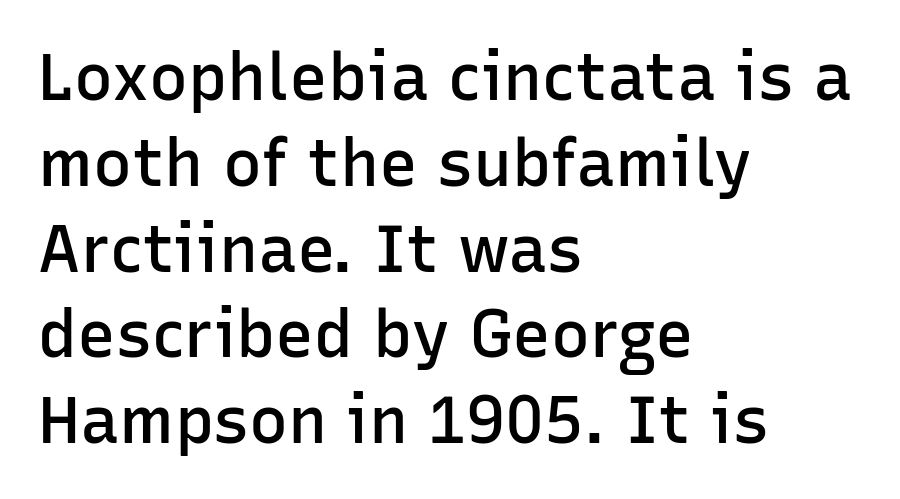
Q: Is the text bold? A: Semi-bold.
Q: Is the text italic (slanted)? A: No, it is upright.
Q: Is the typeface a serif or a sans-serif typeface? A: Sans-serif.
Q: Is the text underlined? A: No.
Q: How is the paragraph aligned? A: Left-aligned.
Q: Is the spacing between letters normal or unusually wide? A: Normal.
Q: Is the spacing between lines tight, normal or loose? A: Normal.
Q: Width (condensed, normal, or wide)? A: Normal.
Q: Stroke contrast? A: Low.
Q: x-height? A: Medium.
Q: Monospaced? A: No.
